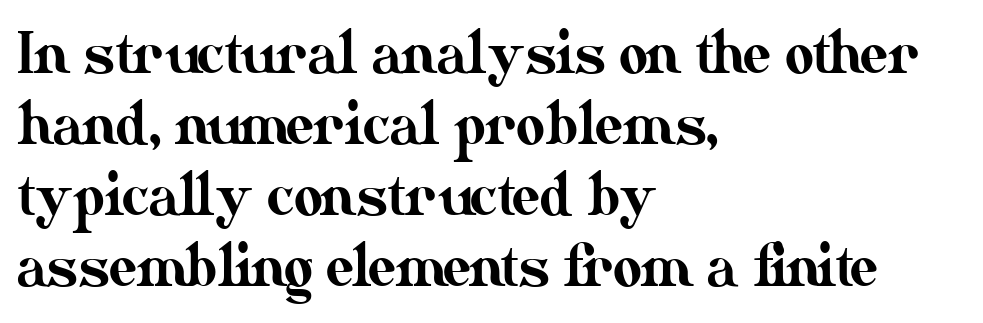
The image shows 56 px text type, upright; set left-aligned, normal line spacing (1.27x), normal letter spacing, not underlined; medium stroke contrast and a small x-height.
